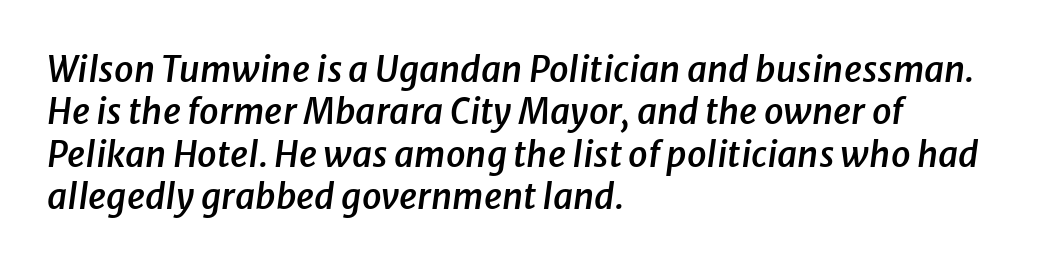
{"italic": "yes", "lean": "right", "slant_degrees": 8, "bold": "semi", "weight": "semibold", "width": "normal", "stroke_contrast": "low", "x_height": "medium", "monospaced": "no", "underline": "no", "align": "left", "line_spacing_ratio": 1.21, "letter_spacing": "normal", "letter_spacing_em": 0.0, "glyph_px": 35}
